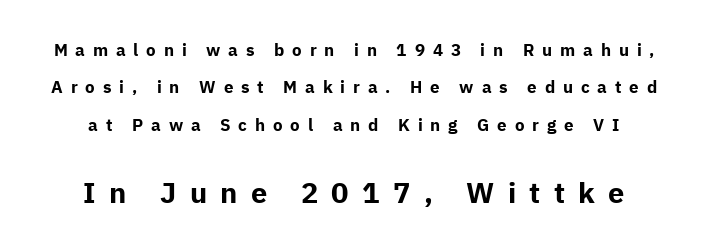
Serifs: no, the terminals of the letterforms are clean. Looks like regular typesetting: each glyph gets only the width it needs. The sample has been set heavy, in full bold. Each row of text sits above clean, open space.
